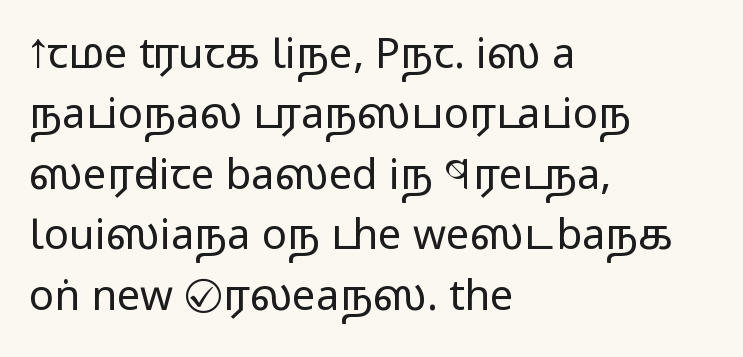
Q: Is the text bold? A: No.
Q: Is the text italic (slanted)? A: No, it is upright.
Q: Is the typeface a serif or a sans-serif typeface? A: Sans-serif.
Q: Is the text underlined? A: No.
Q: How is the paragraph aligned? A: Left-aligned.
Q: Is the spacing between letters normal or unusually wide? A: Normal.
Q: Is the spacing between lines tight, normal or loose? A: Normal.
Q: Width (condensed, normal, or wide)? A: Wide.
Q: Stroke contrast? A: Low.
Q: x-height? A: Medium.
Q: Monospaced? A: No.
